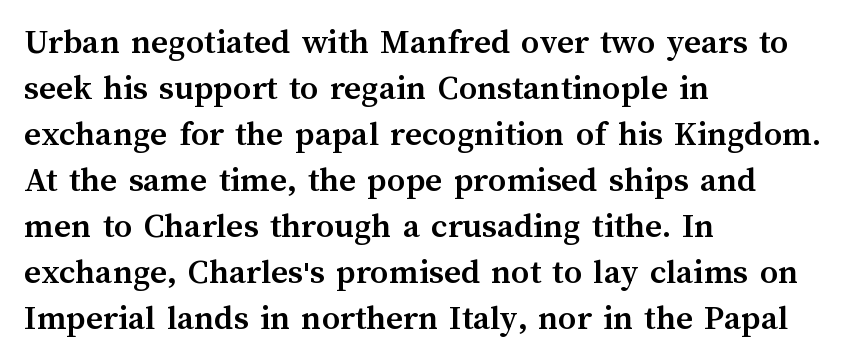
Line beginnings align vertically; line endings do not. Each row of text sits above clean, open space. Whoever set this chose a conventional vertical rhythm. Inter-character spacing is left at the font's built-in metrics. The passage shown is typed in a proportional face where columns would drift.
